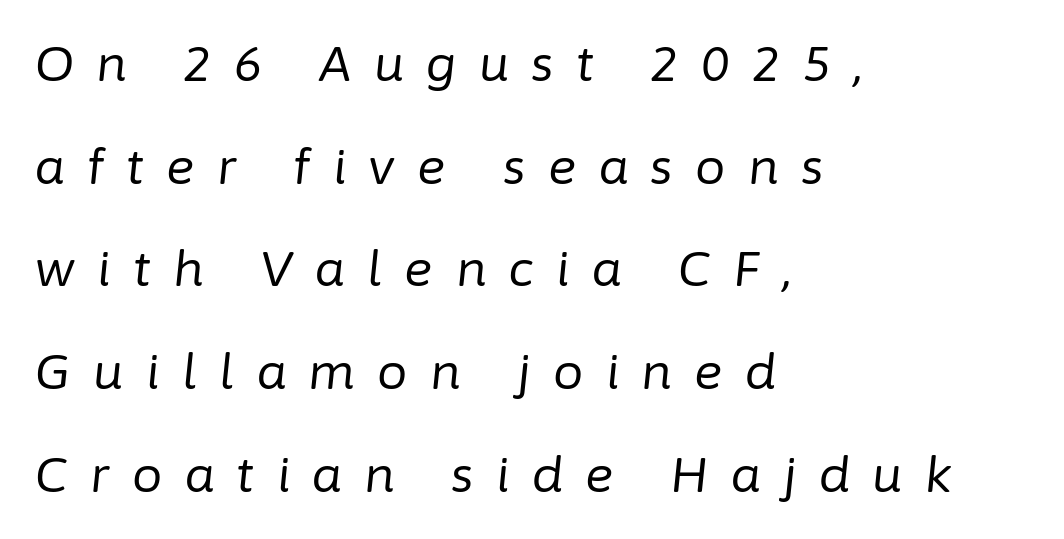
{"italic": "yes", "lean": "right", "slant_degrees": 6, "bold": "no", "weight": "regular", "width": "normal", "stroke_contrast": "low", "x_height": "medium", "monospaced": "no", "underline": "no", "align": "left", "line_spacing": "loose", "line_spacing_ratio": 2.14, "letter_spacing": "wide", "letter_spacing_em": 0.47, "glyph_px": 48}
